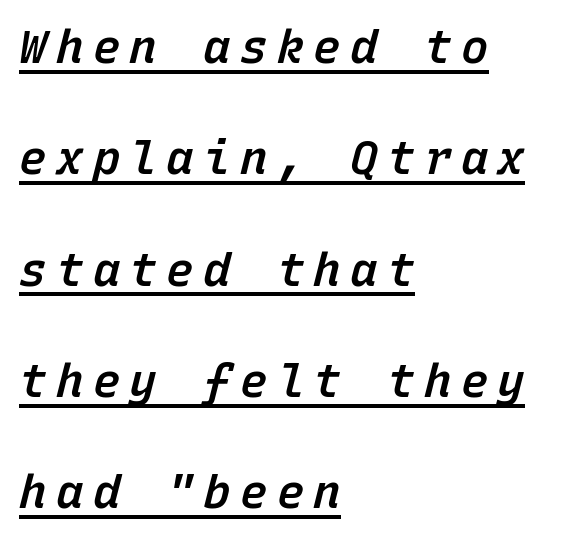
Q: Is the text bold? A: Semi-bold.
Q: Is the text italic (slanted)? A: Yes, it leans right by about 15 degrees.
Q: Is the text underlined? A: Yes.
Q: How is the paragraph aligned? A: Left-aligned.
Q: Is the spacing between letters normal or unusually wide? A: Unusually wide.
Q: Is the spacing between lines tight, normal or loose? A: Loose.
Q: Width (condensed, normal, or wide)? A: Normal.
Q: Stroke contrast? A: Low.
Q: x-height? A: Medium.
Q: Monospaced? A: Yes.
